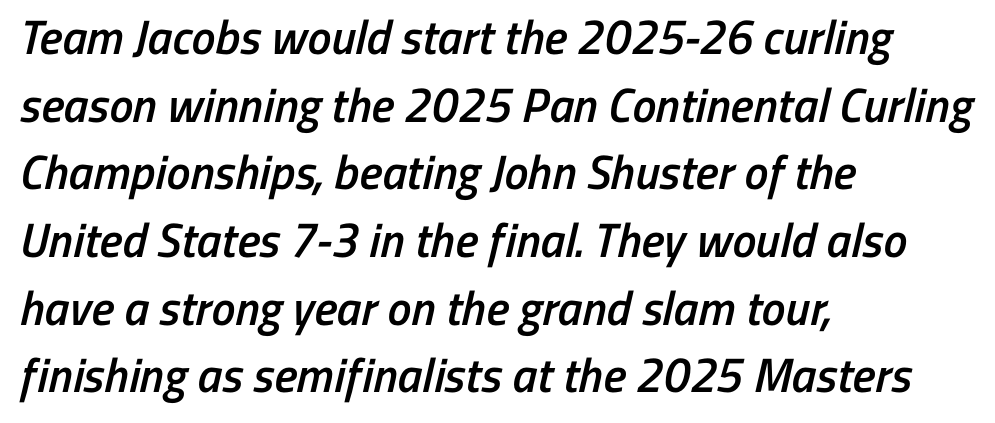
The rendering uses natural spacing where letterforms have individual widths. Left-aligned paragraph, ragged on the right. The block of text has a typical density, with ordinary space between rows. Observe the absence of serifs on each vertical stroke in this sample. Descender tails drop into unmarked territory. The glyphs have the mass of a demibold cut, below bold.
